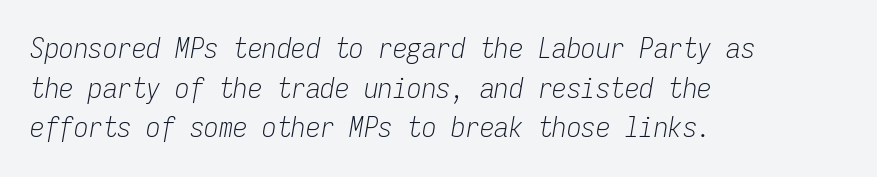
Counters stay open thanks to moderate or lighter strokes. Glyph-to-glyph distance matches everyday printed text. Every character sits at an angle, as italics do. Vertical spacing — default. If you drew a ruler down the left edge, every line would touch it.
